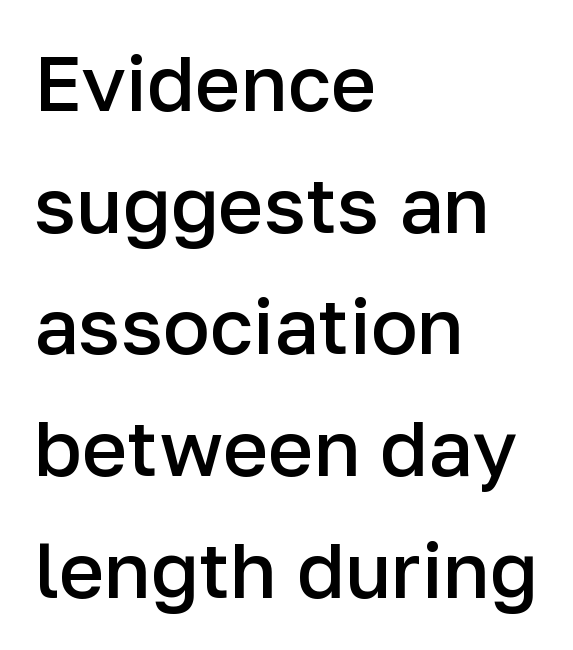
Q: Is the text bold? A: Semi-bold.
Q: Is the text italic (slanted)? A: No, it is upright.
Q: Is the typeface a serif or a sans-serif typeface? A: Sans-serif.
Q: Is the text underlined? A: No.
Q: How is the paragraph aligned? A: Left-aligned.
Q: Is the spacing between letters normal or unusually wide? A: Normal.
Q: Is the spacing between lines tight, normal or loose? A: Normal.
Q: Width (condensed, normal, or wide)? A: Normal.
Q: Stroke contrast? A: Low.
Q: x-height? A: Medium.
Q: Monospaced? A: No.
